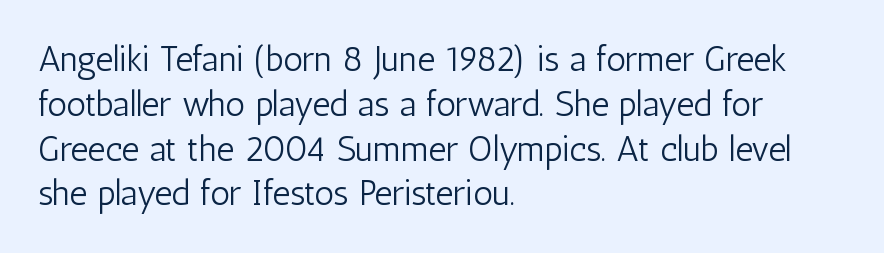
{"serif": "no", "italic": "no", "bold": "no", "weight": "light", "width": "condensed", "stroke_contrast": "low", "x_height": "medium", "monospaced": "no", "underline": "no", "align": "left", "line_spacing": "normal", "line_spacing_ratio": 1.28, "letter_spacing": "normal", "letter_spacing_em": 0.0, "glyph_px": 35}
